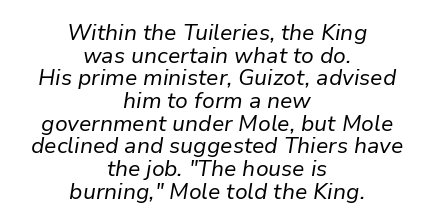
Unbolded letterforms with no extra heft. Where is the straight margin? There isn't one; the lines are centered. Closely set lines give the paragraph a compact silhouette. The space directly below the letters is spotless.
